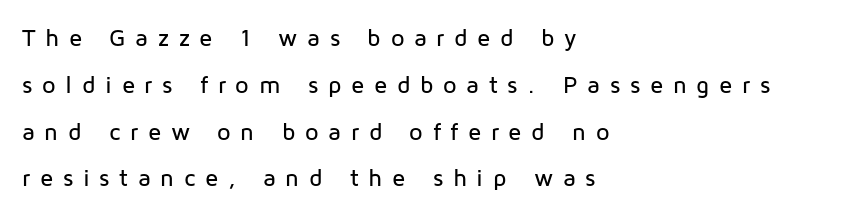
Q: Is the text italic (slanted)? A: No, it is upright.
Q: Is the text underlined? A: No.
Q: How is the paragraph aligned? A: Left-aligned.
Q: Is the spacing between letters normal or unusually wide? A: Unusually wide.
Q: Is the spacing between lines tight, normal or loose? A: Loose.
